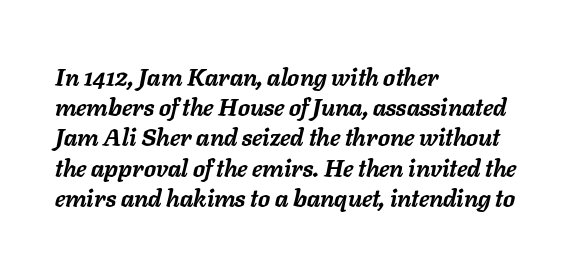
Q: Is the text bold? A: Yes.
Q: Is the text italic (slanted)? A: Yes, it leans right by about 11 degrees.
Q: Is the text underlined? A: No.
Q: How is the paragraph aligned? A: Left-aligned.
Q: Is the spacing between letters normal or unusually wide? A: Normal.
Q: Is the spacing between lines tight, normal or loose? A: Normal.
